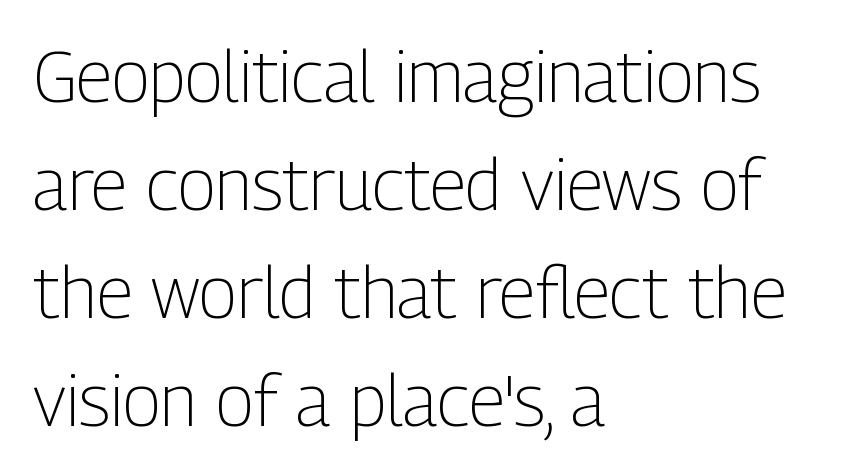
The image shows 71 px light, condensed sans-serif type, upright; set left-aligned, normal line spacing (1.52x), normal letter spacing, not underlined; low stroke contrast and a medium x-height.
